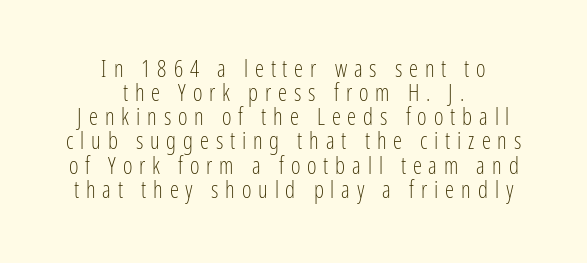
{"italic": "no", "bold": "no", "underline": "no", "align": "center", "line_spacing": "tight", "line_spacing_ratio": 1.05, "letter_spacing": "wide", "letter_spacing_em": 0.3, "glyph_px": 23}
